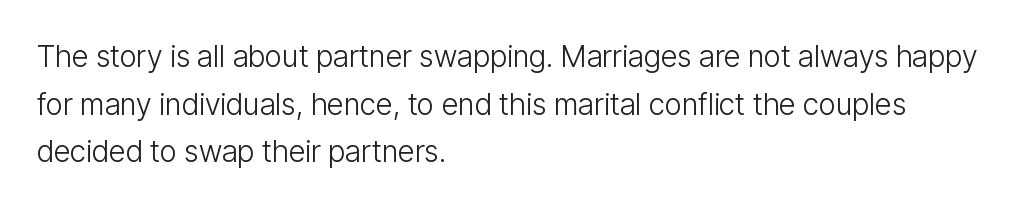
Style check: upright. The passage shown is typed in a proportional face where columns would drift. Regarding serifs, this sample does without them. The lines in this sample share a left origin and differ only in where they stop. This reads as an unemphasized weight, regular at the heaviest. Successive baselines arrive at the customary interval.
